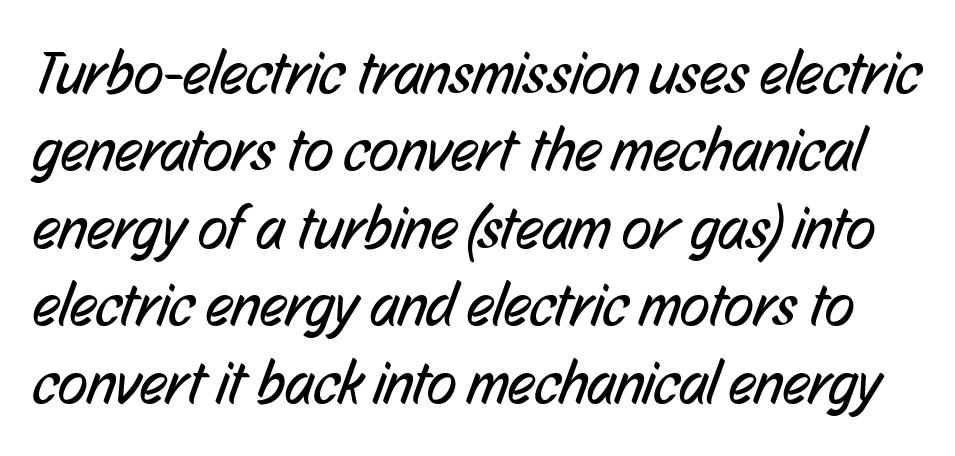
The image shows 61 px regular-weight, condensed sans-serif type; set normal line spacing (1.27x), normal letter spacing, not underlined; low stroke contrast and a medium x-height.
